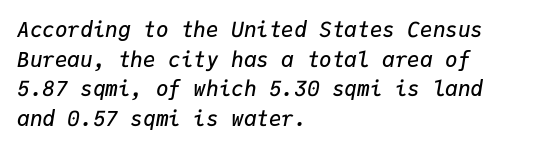
The image shows 21 px text type, italic (leaning right); set left-aligned, normal line spacing (1.41x), normal letter spacing, not underlined.
